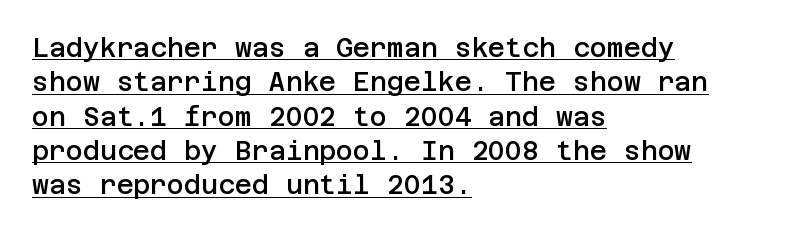
{"italic": "no", "bold": "semi", "underline": "yes", "align": "left", "line_spacing": "normal", "line_spacing_ratio": 1.32, "letter_spacing": "normal", "letter_spacing_em": 0.0, "glyph_px": 26}
